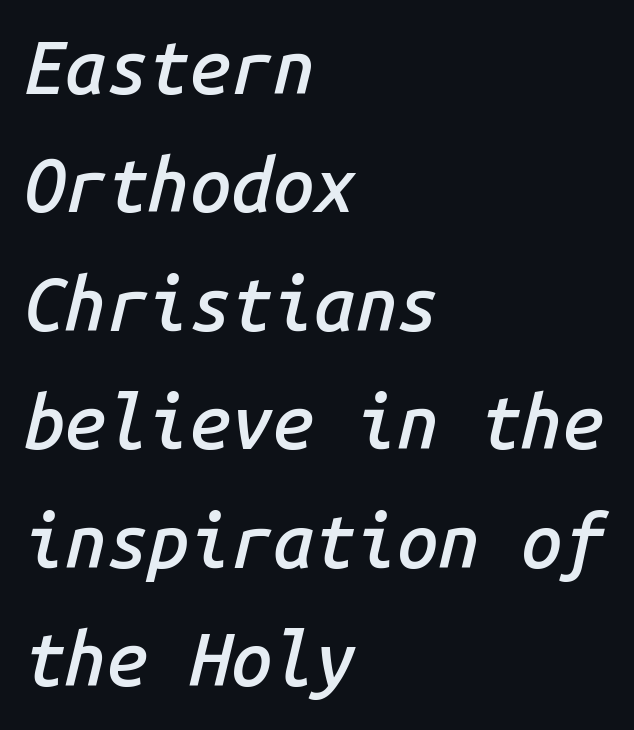
Italic? Definitely — the glyphs are oblique. The space directly below the letters is spotless. Notice the strokes are somewhat thickened but not fully heavy: this is a semibold. Nothing unusual about the tracking: characters are spaced as the font intends. These lines are rendered in a fixed-pitch font. Does the copy run flush right? No — it runs flush left.
